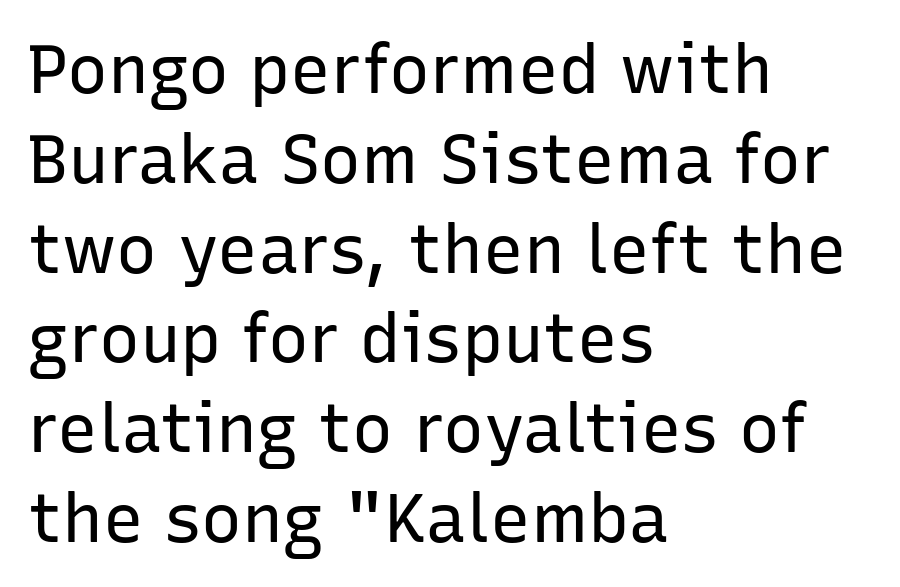
{"serif": "no", "italic": "no", "bold": "no", "weight": "regular", "width": "normal", "stroke_contrast": "low", "x_height": "medium", "monospaced": "no", "underline": "no", "align": "left", "line_spacing": "normal", "line_spacing_ratio": 1.32, "letter_spacing": "normal", "letter_spacing_em": 0.0, "glyph_px": 68}
